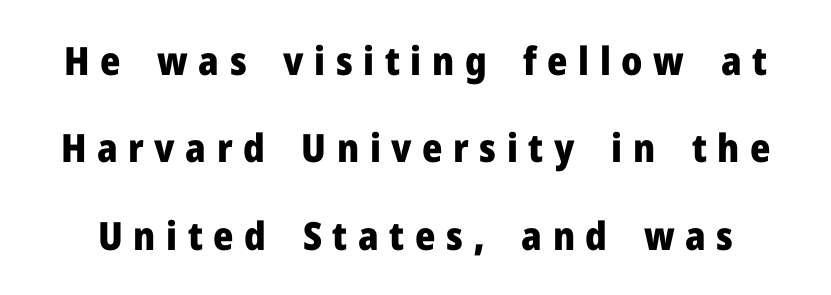
The image shows 39 px heavy sans-serif type, upright; set loose line spacing (2.24x), unusually wide letter spacing (+0.27 em), not underlined; low stroke contrast and a medium x-height.
